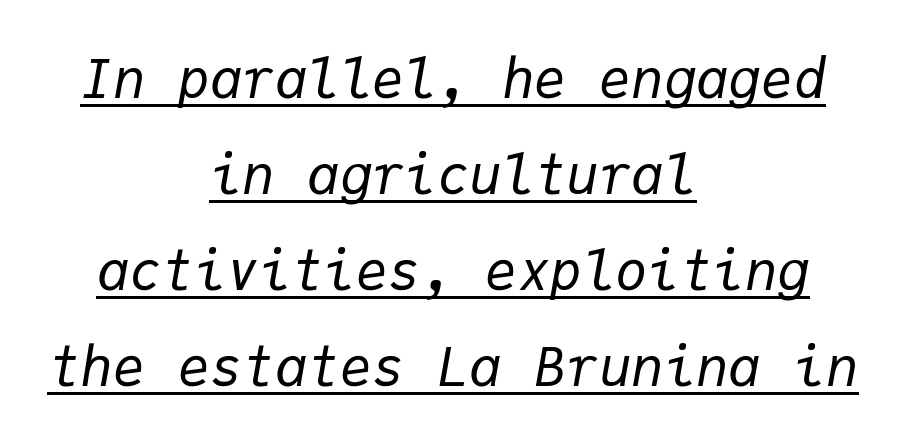
Q: Is the text bold? A: No.
Q: Is the text italic (slanted)? A: Yes, it leans right by about 9 degrees.
Q: Is the text underlined? A: Yes.
Q: How is the paragraph aligned? A: Centered.
Q: Is the spacing between letters normal or unusually wide? A: Normal.
Q: Width (condensed, normal, or wide)? A: Normal.
Q: Stroke contrast? A: Low.
Q: x-height? A: Medium.
Q: Monospaced? A: Yes.
